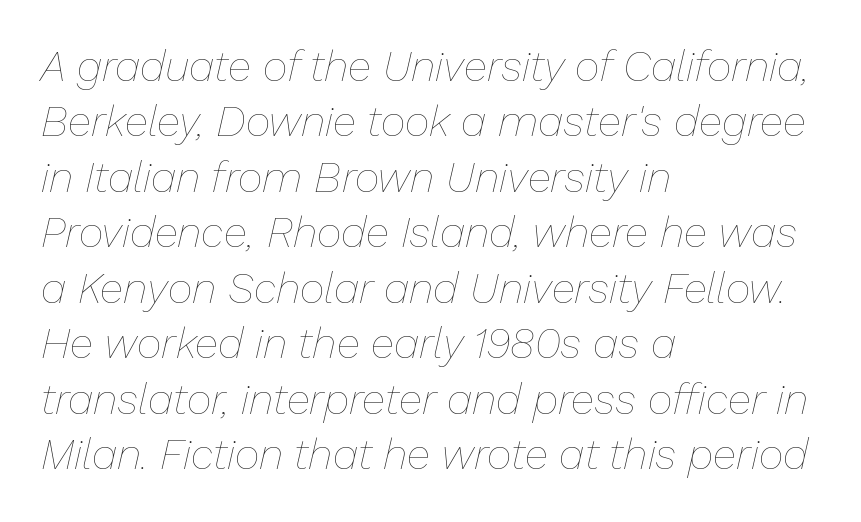
The image shows 43 px thin type, italic (leaning right); set left-aligned, normal line spacing (1.29x), normal letter spacing, not underlined; low stroke contrast and a medium x-height.
